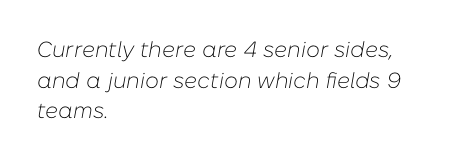
The image shows 22 px text type, italic (leaning right); set left-aligned, normal line spacing (1.39x), normal letter spacing, not underlined.
